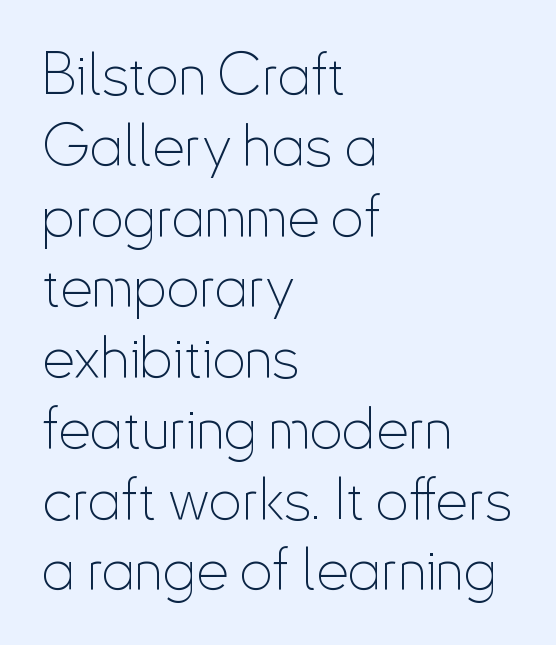
Letters have the restrained weight of plain body copy at most. Anything drawn beneath the words? Only blank space. Do the characters align in a grid? No, the font is proportional. It's the straight-up-and-down kind of type.
